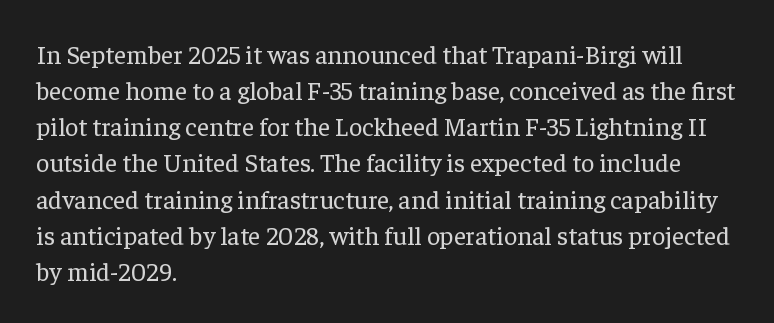
{"italic": "no", "bold": "no", "underline": "no", "align": "left", "line_spacing": "normal", "line_spacing_ratio": 1.39, "letter_spacing": "normal", "letter_spacing_em": 0.0, "glyph_px": 26}
